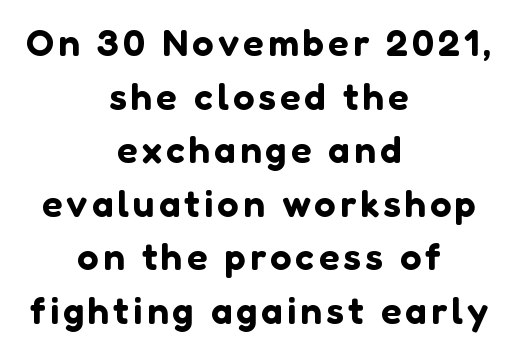
The image shows 38 px sans-serif type, upright; set centered, normal line spacing (1.41x), not underlined; low stroke contrast and a medium x-height.
